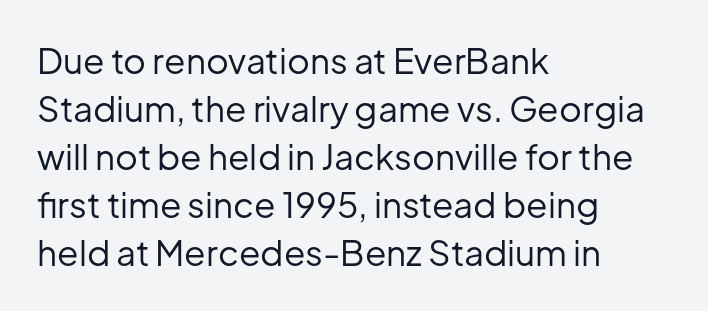
Q: Is the text bold? A: No.
Q: Is the text italic (slanted)? A: No, it is upright.
Q: Is the typeface a serif or a sans-serif typeface? A: Sans-serif.
Q: Is the text underlined? A: No.
Q: How is the paragraph aligned? A: Left-aligned.
Q: Is the spacing between letters normal or unusually wide? A: Normal.
Q: Is the spacing between lines tight, normal or loose? A: Normal.
Q: Width (condensed, normal, or wide)? A: Normal.
Q: Stroke contrast? A: Low.
Q: x-height? A: Medium.
Q: Monospaced? A: No.
